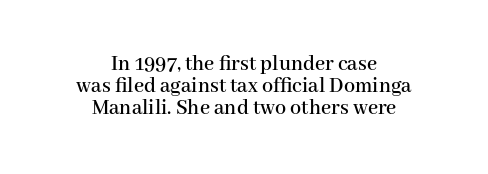
{"italic": "no", "underline": "no", "align": "center", "line_spacing": "tight", "line_spacing_ratio": 1.01, "letter_spacing": "normal", "letter_spacing_em": 0.0, "glyph_px": 22}
